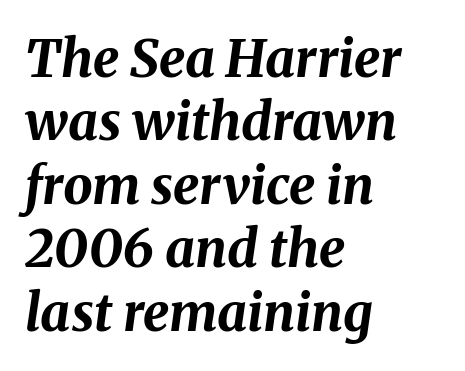
The image shows 52 px bold type, italic (leaning right); set left-aligned, line spacing 1.22x, normal letter spacing, not underlined; medium stroke contrast and a medium x-height.
